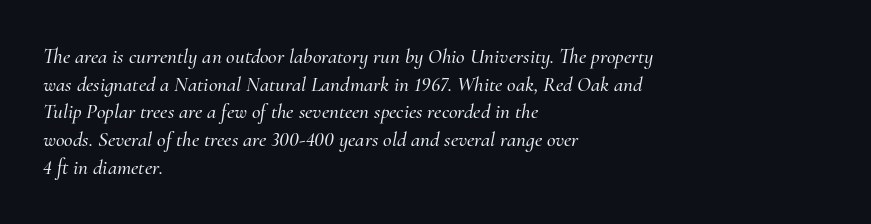
{"italic": "yes", "lean": "right", "slant_degrees": 10, "underline": "no", "align": "left", "line_spacing": "normal", "line_spacing_ratio": 1.32, "letter_spacing": "normal", "letter_spacing_em": 0.0, "glyph_px": 21}
